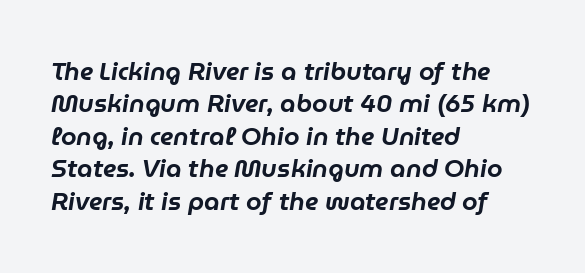
{"italic": "yes", "lean": "right", "slant_degrees": 9, "underline": "no", "align": "left", "line_spacing": "normal", "line_spacing_ratio": 1.3, "letter_spacing": "normal", "letter_spacing_em": 0.0, "glyph_px": 25}
